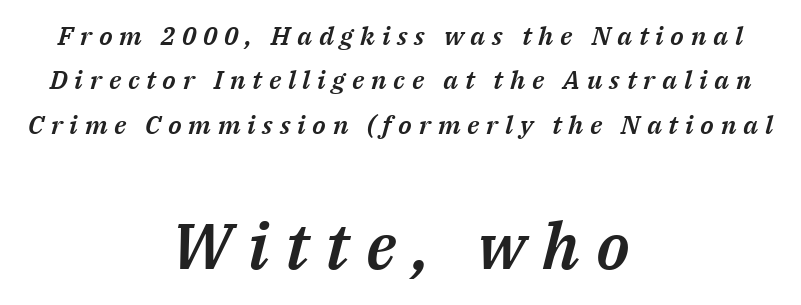
{"italic": "yes", "lean": "right", "slant_degrees": 14, "width": "normal", "stroke_contrast": "medium", "x_height": "medium", "monospaced": "no", "underline": "no", "align": "center", "line_spacing_ratio": 1.71, "letter_spacing": "wide", "letter_spacing_em": 0.26, "larger_block": "second", "size_ratio": 2.46, "glyph_px": 64}
